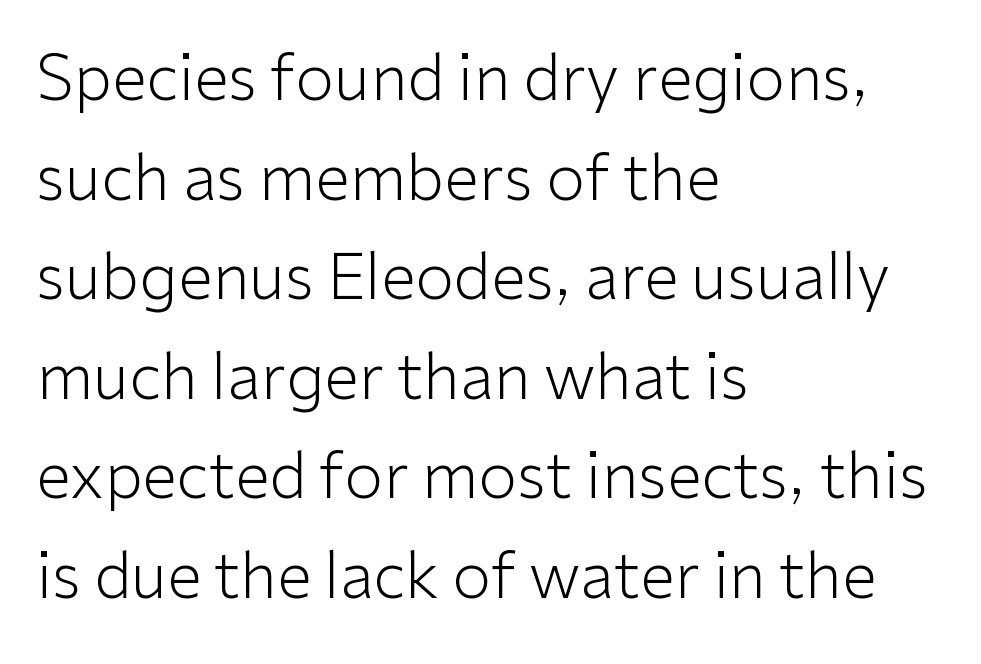
{"serif": "no", "italic": "no", "bold": "no", "weight": "light", "width": "normal", "stroke_contrast": "low", "x_height": "medium", "monospaced": "no", "underline": "no", "align": "left", "line_spacing": "normal", "line_spacing_ratio": 1.58, "letter_spacing": "normal", "letter_spacing_em": 0.0, "glyph_px": 63}
